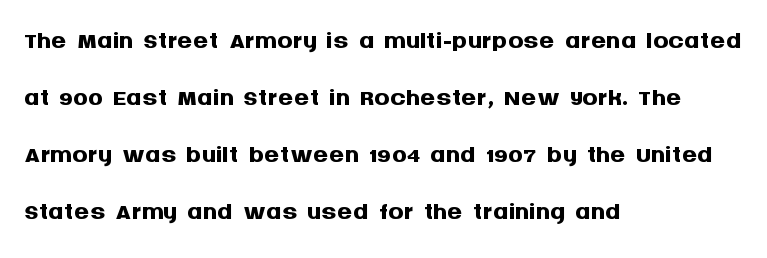
{"serif": "no", "italic": "no", "bold": "yes", "weight": "semibold", "width": "normal", "stroke_contrast": "medium", "x_height": "large", "monospaced": "no", "underline": "no", "align": "left", "line_spacing": "normal", "line_spacing_ratio": 1.5, "letter_spacing": "normal", "letter_spacing_em": 0.0, "glyph_px": 38}
